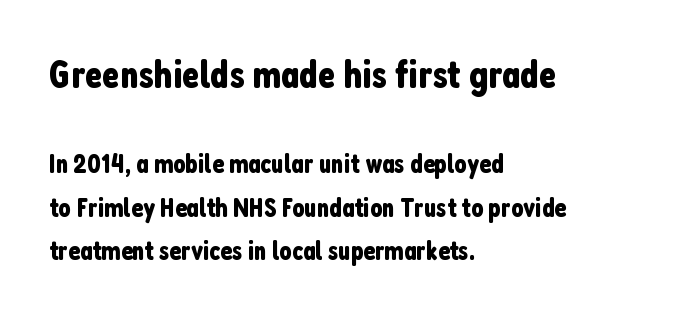
This sample is left-justified, so line endings fall wherever the words run out. Rendered with straight, roman letterforms. This block has exactly the height ordinary leading produces. Letter spacing: default. The letters carry no serifs — their stems end cleanly without finishing strokes.
